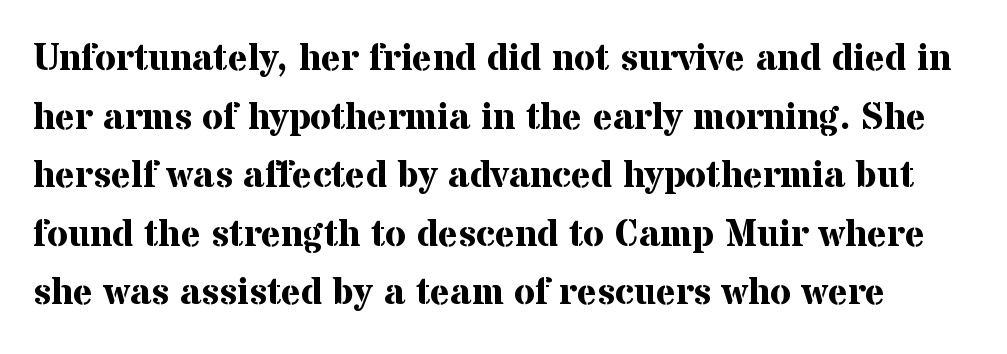
{"serif": "yes", "italic": "no", "bold": "yes", "weight": "bold", "width": "normal", "stroke_contrast": "medium", "x_height": "medium", "monospaced": "no", "underline": "no", "line_spacing": "normal", "line_spacing_ratio": 1.54, "letter_spacing": "normal", "letter_spacing_em": 0.0, "glyph_px": 38}
